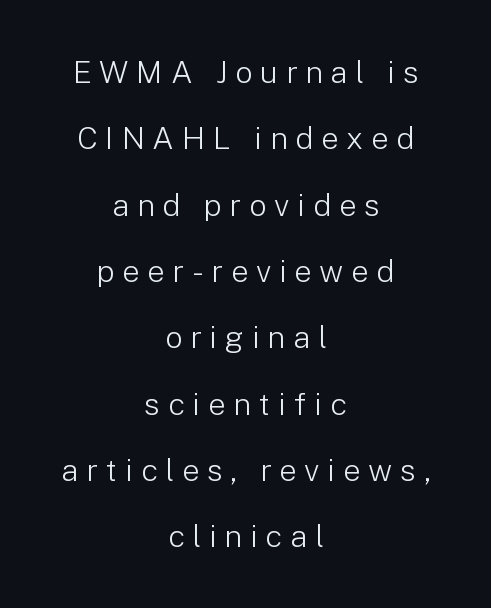
{"serif": "no", "italic": "no", "bold": "no", "weight": "light", "width": "normal", "stroke_contrast": "low", "x_height": "medium", "monospaced": "no", "underline": "no", "align": "center", "line_spacing": "loose", "line_spacing_ratio": 2.14, "letter_spacing": "wide", "letter_spacing_em": 0.25, "glyph_px": 31}
